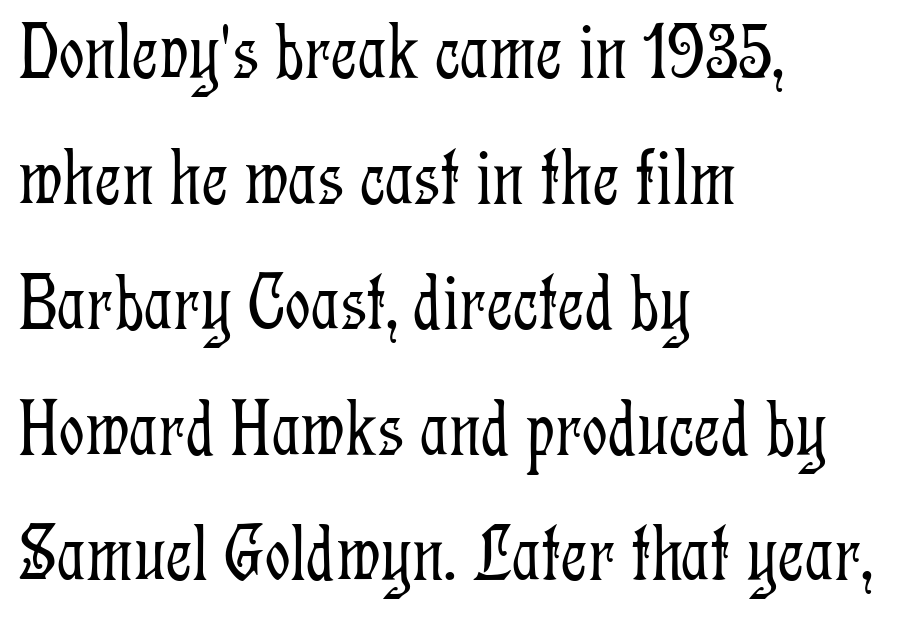
Q: Is the text bold? A: No.
Q: Is the text italic (slanted)? A: No, it is upright.
Q: Is the typeface a serif or a sans-serif typeface? A: Serif.
Q: Is the text underlined? A: No.
Q: How is the paragraph aligned? A: Left-aligned.
Q: Is the spacing between letters normal or unusually wide? A: Normal.
Q: Is the spacing between lines tight, normal or loose? A: Normal.
Q: Width (condensed, normal, or wide)? A: Condensed.
Q: Stroke contrast? A: Low.
Q: x-height? A: Medium.
Q: Monospaced? A: No.
